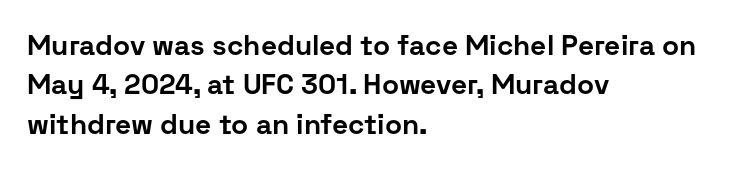
Typeset ragged right — the left edge is the straight one. Look at the stroke-to-counter ratio: heavy, a bold. A sans-serif font was chosen for this passage. Default kerning and tracking; the words read as compact shapes. Words float on clear page, feet unadorned.
